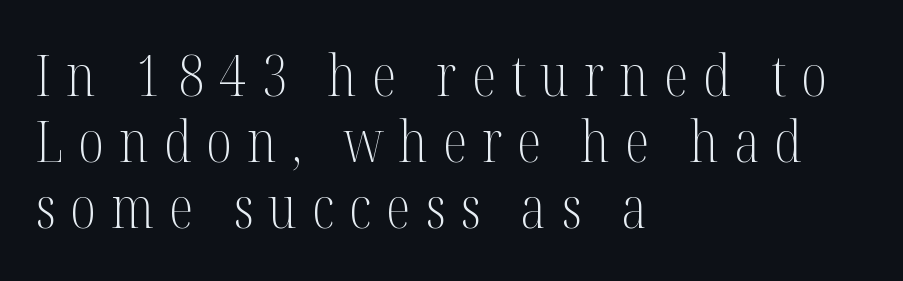
The image shows 57 px light, condensed serif type, upright; set left-aligned, line spacing 1.16x, unusually wide letter spacing (+0.26 em), not underlined; medium stroke contrast and a medium x-height.
